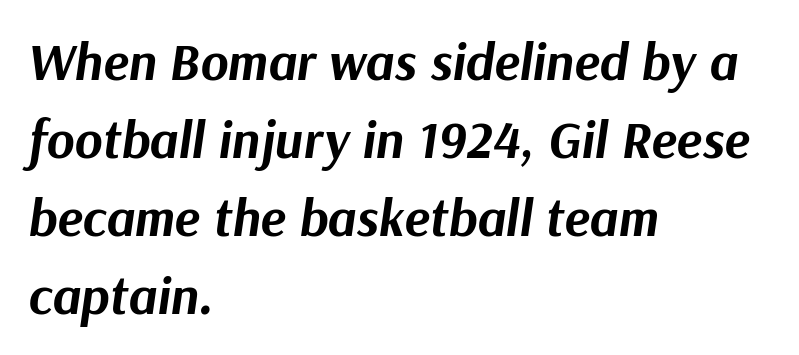
Quick note: interline space is typical. A typesetter would call this proportional, since set widths differ per character. Each glyph is drawn with heavy, bold strokes. Yep, that's italic — everything's leaning.
